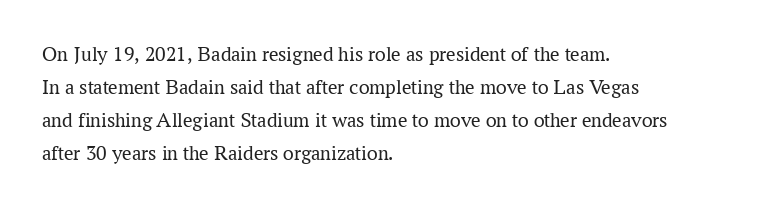
The image shows 21 px text type, upright; set left-aligned, normal line spacing (1.57x), normal letter spacing, not underlined.
